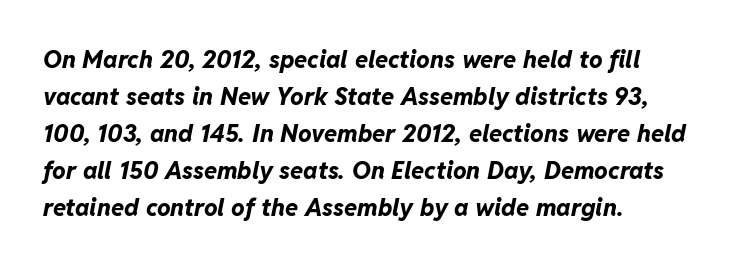
The image shows 24 px bold type, italic (leaning right); set left-aligned, normal line spacing (1.54x), normal letter spacing, not underlined.
